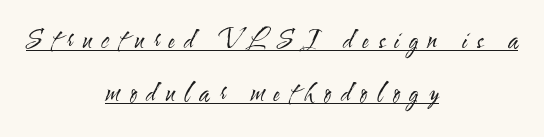
Is the block centered? Yes — each line is placed symmetrically about the middle. Students, note that the glyphs here are deliberately spaced far apart. The string is rendered with underlining switched on. Letters have the restrained weight of plain body copy at most.
